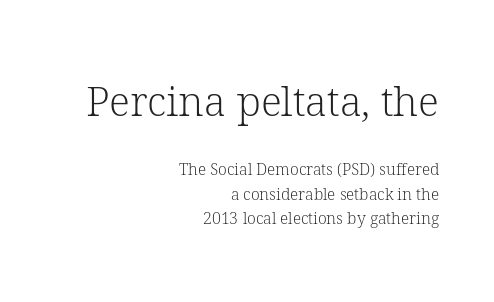
The image shows 41 px light serif type, upright; set right-aligned, normal line spacing (1.54x), normal letter spacing, not underlined; the first (top) block is 2.56x larger; low stroke contrast and a medium x-height.
